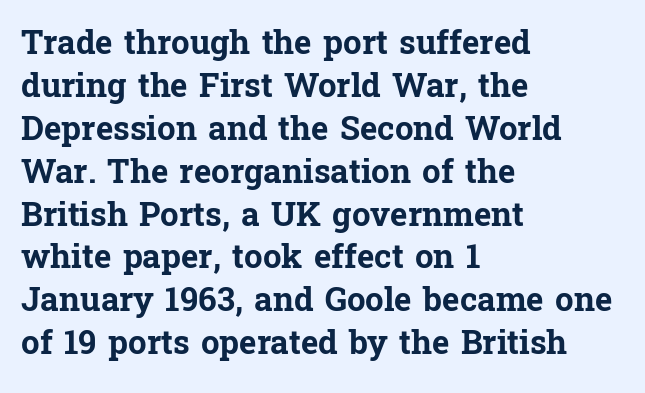
{"serif": "yes", "italic": "no", "bold": "yes", "weight": "bold", "width": "normal", "stroke_contrast": "low", "x_height": "medium", "monospaced": "no", "underline": "no", "align": "left", "line_spacing": "normal", "line_spacing_ratio": 1.3, "letter_spacing": "normal", "letter_spacing_em": 0.0, "glyph_px": 33}
